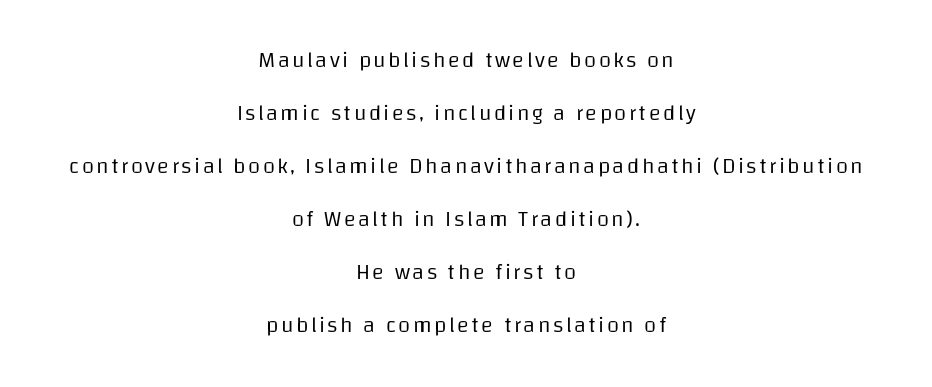
Q: Is the text bold? A: No.
Q: Is the text italic (slanted)? A: No, it is upright.
Q: Is the text underlined? A: No.
Q: How is the paragraph aligned? A: Centered.
Q: Is the spacing between lines tight, normal or loose? A: Loose.
